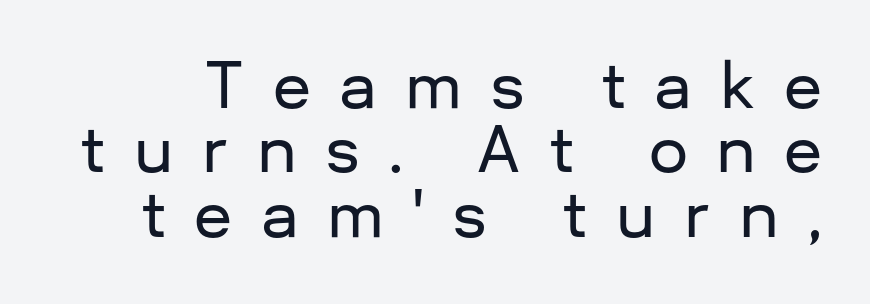
The image shows 62 px sans-serif type, upright; set tight line spacing (1.04x), unusually wide letter spacing (+0.46 em), not underlined; low stroke contrast and a medium x-height.
